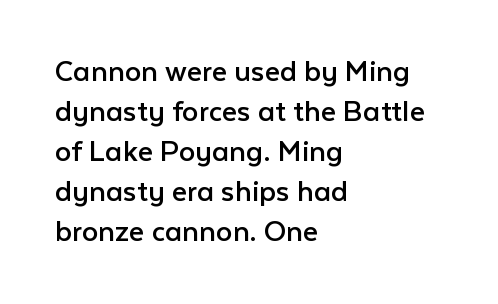
The image shows 33 px regular-weight sans-serif type, upright; set left-aligned, line spacing 1.21x, normal letter spacing, not underlined; low stroke contrast and a medium x-height.
